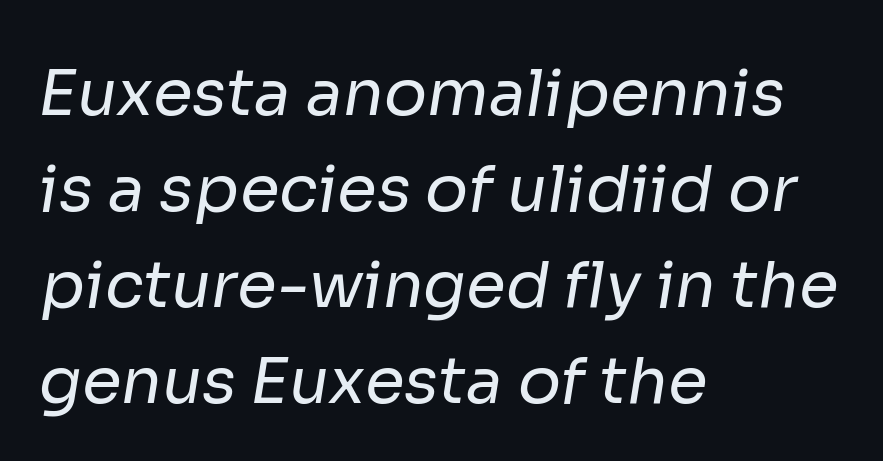
Clear beneath every line of the passage. Caption: face not bold, strokes unweighted. Casual observation: everything's shoved over to the left. Students, observe: this is what conventionally led text looks like. Nothing unusual about the tracking: characters are spaced as the font intends. Font category for this specimen: sans-serif.
